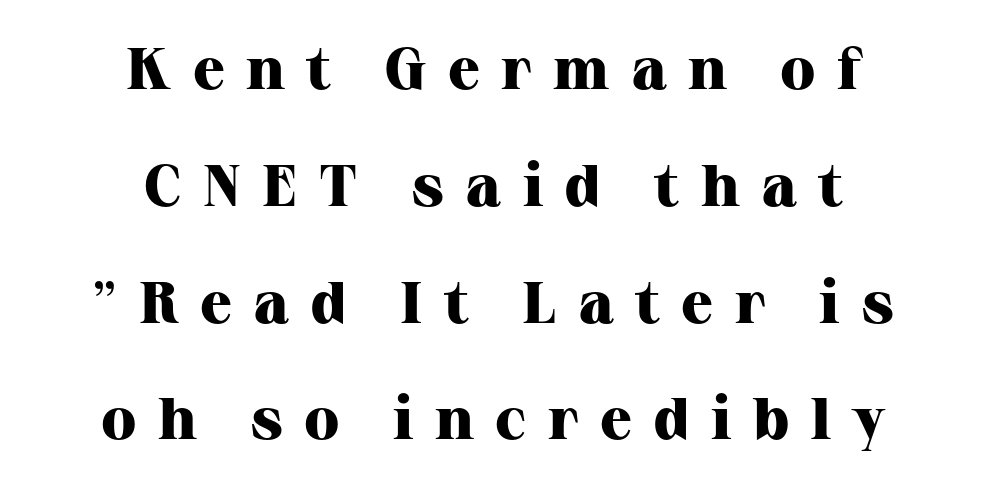
Q: Is the text bold? A: Yes.
Q: Is the text italic (slanted)? A: No, it is upright.
Q: Is the typeface a serif or a sans-serif typeface? A: Serif.
Q: Is the text underlined? A: No.
Q: How is the paragraph aligned? A: Centered.
Q: Is the spacing between letters normal or unusually wide? A: Unusually wide.
Q: Is the spacing between lines tight, normal or loose? A: Loose.
Q: Width (condensed, normal, or wide)? A: Normal.
Q: Stroke contrast? A: High.
Q: x-height? A: Medium.
Q: Monospaced? A: No.
